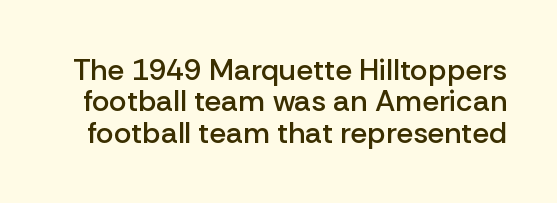
The image shows 30 px semibold sans-serif type, upright; set tight line spacing (1.05x), normal letter spacing, not underlined; low stroke contrast and a medium x-height.
